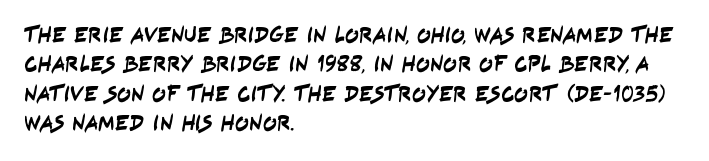
The baseline area is clear. In CSS terms this would be text-align: left. In terms of letterspacing, this is plain default setting. Interline gaps are of average width in this sample.
